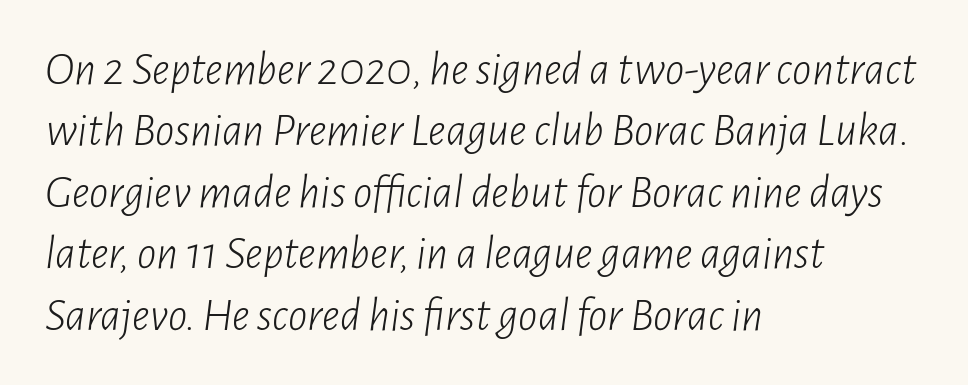
{"italic": "yes", "lean": "right", "slant_degrees": 7, "bold": "no", "weight": "light", "width": "condensed", "stroke_contrast": "low", "x_height": "medium", "monospaced": "no", "underline": "no", "align": "left", "line_spacing": "normal", "line_spacing_ratio": 1.28, "letter_spacing": "normal", "letter_spacing_em": 0.0, "glyph_px": 48}
